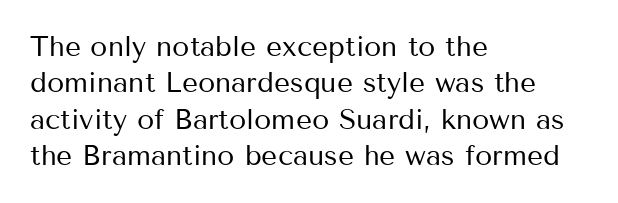
The image shows 28 px regular-weight sans-serif type, upright; set left-aligned, normal line spacing (1.3x), normal letter spacing, not underlined; medium stroke contrast and a medium x-height.
